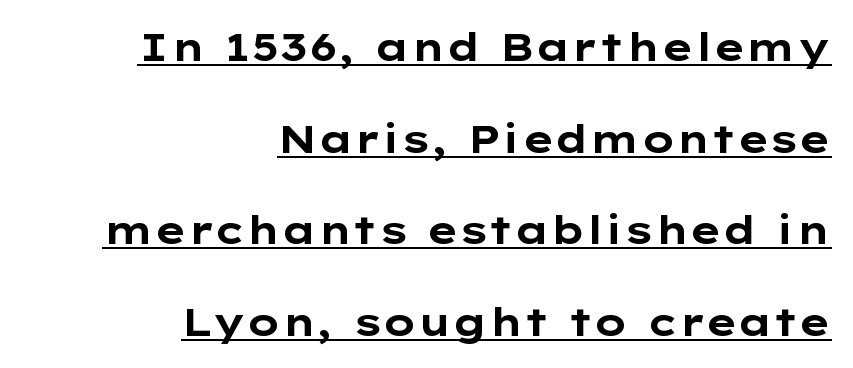
Q: Is the text bold? A: Yes.
Q: Is the text italic (slanted)? A: No, it is upright.
Q: Is the typeface a serif or a sans-serif typeface? A: Sans-serif.
Q: Is the text underlined? A: Yes.
Q: How is the paragraph aligned? A: Right-aligned.
Q: Is the spacing between letters normal or unusually wide? A: Normal.
Q: Is the spacing between lines tight, normal or loose? A: Loose.
Q: Width (condensed, normal, or wide)? A: Wide.
Q: Stroke contrast? A: Low.
Q: x-height? A: Medium.
Q: Monospaced? A: No.
